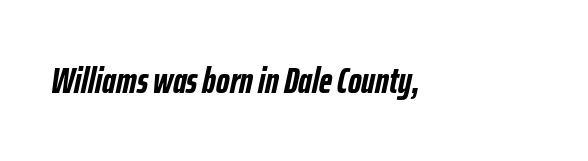
Q: Is the text bold? A: Yes.
Q: Is the text italic (slanted)? A: Yes, it leans right by about 12 degrees.
Q: Is the text underlined? A: No.
Q: Is the spacing between letters normal or unusually wide? A: Normal.
Q: Width (condensed, normal, or wide)? A: Condensed.
Q: Stroke contrast? A: Low.
Q: x-height? A: Medium.
Q: Monospaced? A: No.
